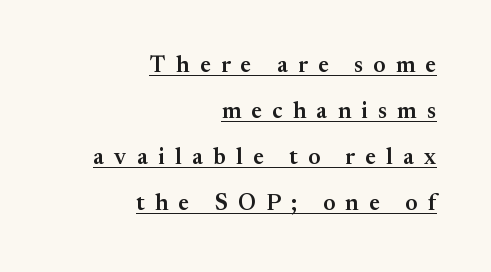
The image shows 23 px text type, upright; set right-aligned, loose line spacing (2.0x), unusually wide letter spacing (+0.45 em), underlined.
